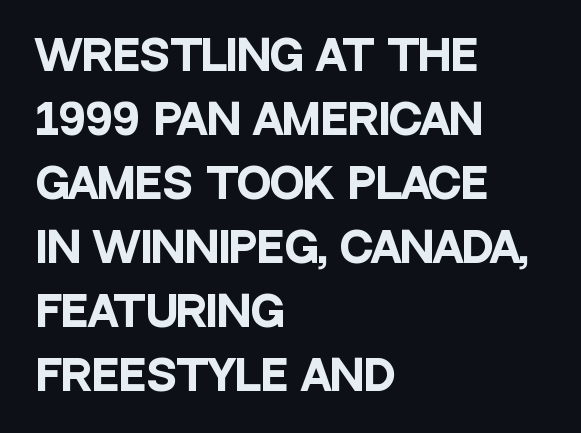
{"serif": "no", "italic": "no", "bold": "yes", "weight": "heavy", "width": "condensed", "stroke_contrast": "low", "x_height": "large", "monospaced": "no", "underline": "no", "align": "left", "line_spacing": "normal", "line_spacing_ratio": 1.56, "letter_spacing": "normal", "letter_spacing_em": 0.0, "glyph_px": 41}
